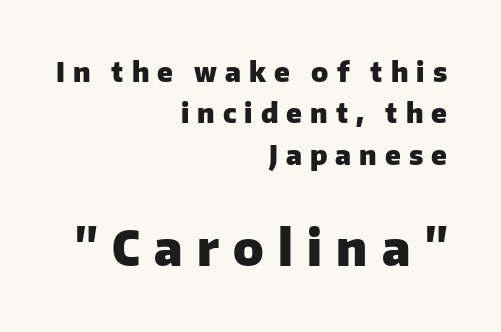
{"serif": "no", "italic": "no", "bold": "yes", "weight": "heavy", "width": "normal", "stroke_contrast": "low", "x_height": "medium", "monospaced": "no", "underline": "no", "align": "right", "line_spacing": "normal", "line_spacing_ratio": 1.53, "letter_spacing": "wide", "letter_spacing_em": 0.3, "larger_block": "second", "size_ratio": 1.78, "glyph_px": 48}
